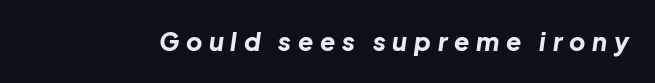
{"italic": "yes", "lean": "right", "slant_degrees": 8, "bold": "yes", "underline": "no", "letter_spacing": "wide", "letter_spacing_em": 0.27, "glyph_px": 25}
